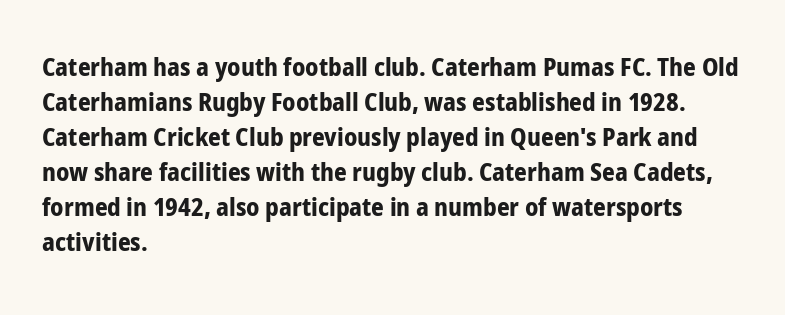
The image shows 25 px bold type, upright; set left-aligned, normal line spacing (1.4x), normal letter spacing, not underlined.
